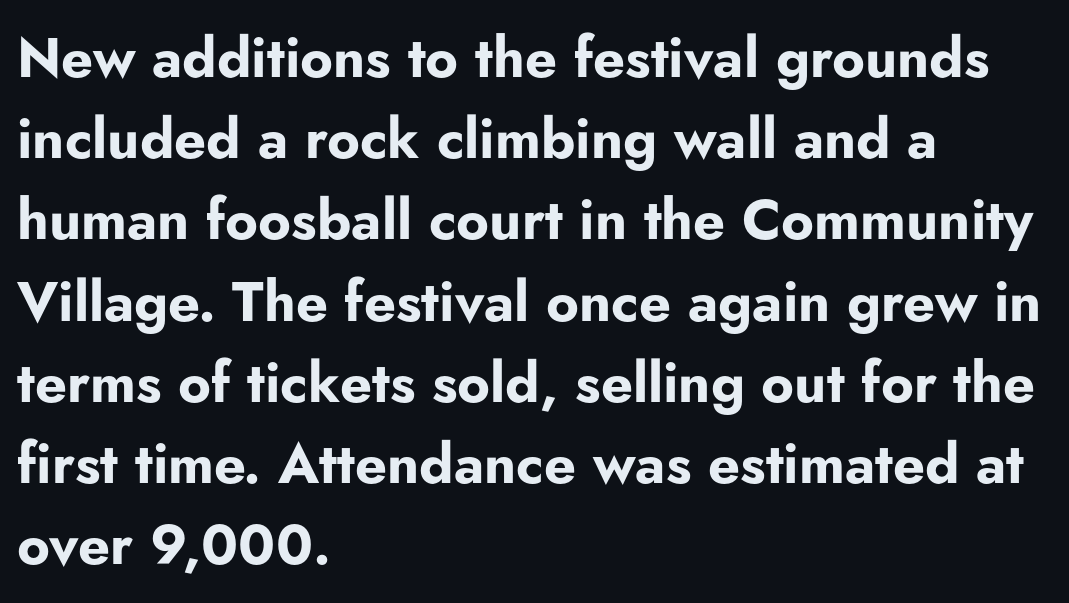
{"serif": "no", "italic": "no", "bold": "yes", "weight": "bold", "width": "normal", "stroke_contrast": "low", "x_height": "small", "monospaced": "no", "underline": "no", "align": "left", "line_spacing": "normal", "line_spacing_ratio": 1.45, "letter_spacing": "normal", "letter_spacing_em": 0.0, "glyph_px": 56}
